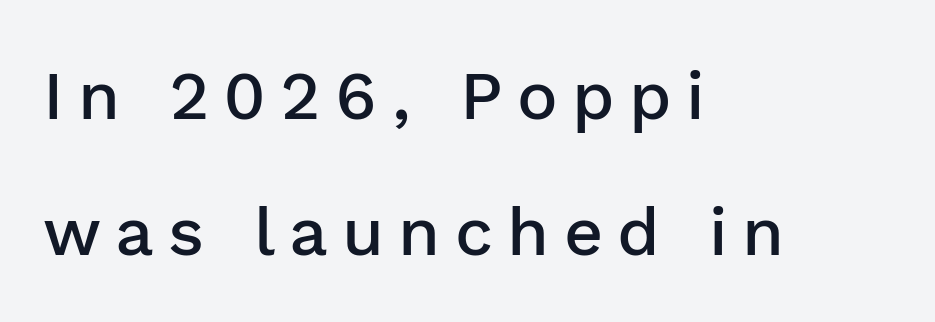
Airy leading. Short and long lines alike share a common starting point at left. Posture: straight, roman, zero tilt. A typesetter would call this proportional, since set widths differ per character. Characters follow at a spacing far wider than the type designer built in.
